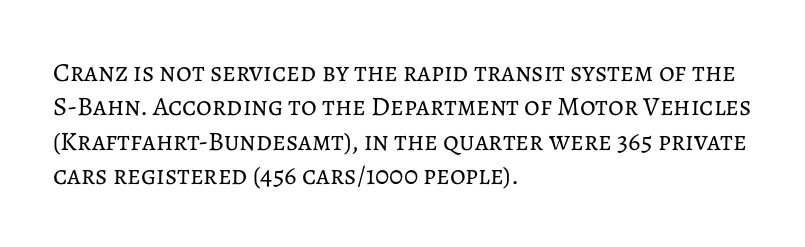
Q: Is the text bold? A: No.
Q: Is the text italic (slanted)? A: No, it is upright.
Q: Is the text underlined? A: No.
Q: How is the paragraph aligned? A: Left-aligned.
Q: Is the spacing between letters normal or unusually wide? A: Normal.
Q: Is the spacing between lines tight, normal or loose? A: Normal.
